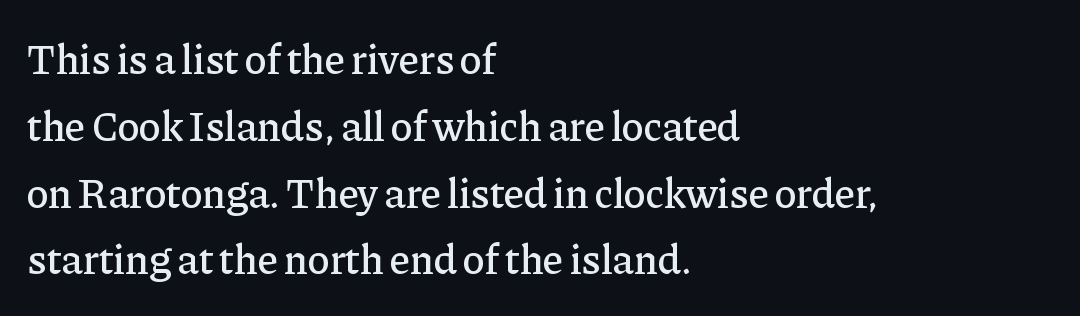
Q: Is the text italic (slanted)? A: No, it is upright.
Q: Is the typeface a serif or a sans-serif typeface? A: Serif.
Q: Is the text underlined? A: No.
Q: How is the paragraph aligned? A: Left-aligned.
Q: Is the spacing between letters normal or unusually wide? A: Normal.
Q: Is the spacing between lines tight, normal or loose? A: Normal.
Q: Width (condensed, normal, or wide)? A: Normal.
Q: Stroke contrast? A: Low.
Q: x-height? A: Medium.
Q: Monospaced? A: No.
